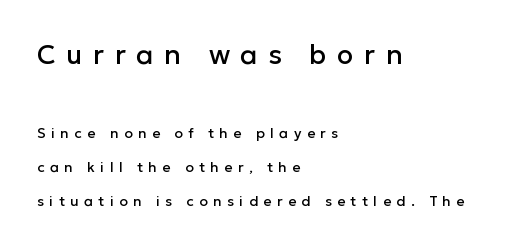
Bare-footed words on every line. The ragged edge is on the right, which tells us the setting is flush left. Ordinary non-slanted type is in use. Display-style spreading of the glyphs; the letterfit is very open.
